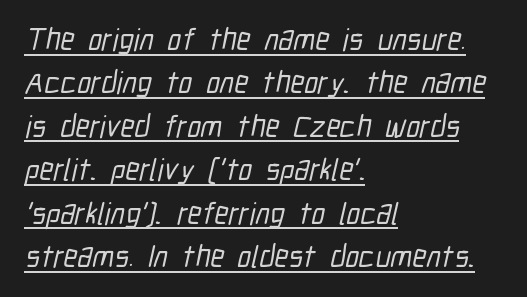
The image shows 31 px condensed sans-serif type; set left-aligned, normal line spacing (1.4x), normal letter spacing, underlined; low stroke contrast and a medium x-height.
